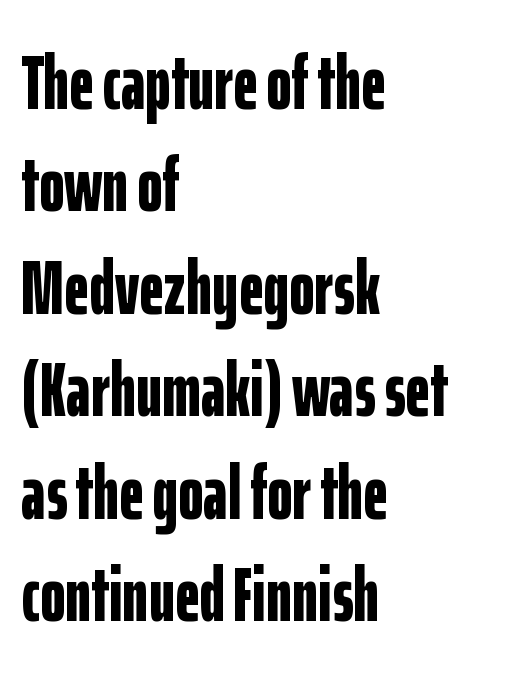
The glyphs have the mass of a bold cut. Observe the ordinary spacing: letters are neighbours, not strangers. Where is the straight margin? On the left. Varying glyph widths throughout — classic text-font behaviour. Leading matches the norm, producing a regular column. The characters display no serif detailing; their extremities are plain.
